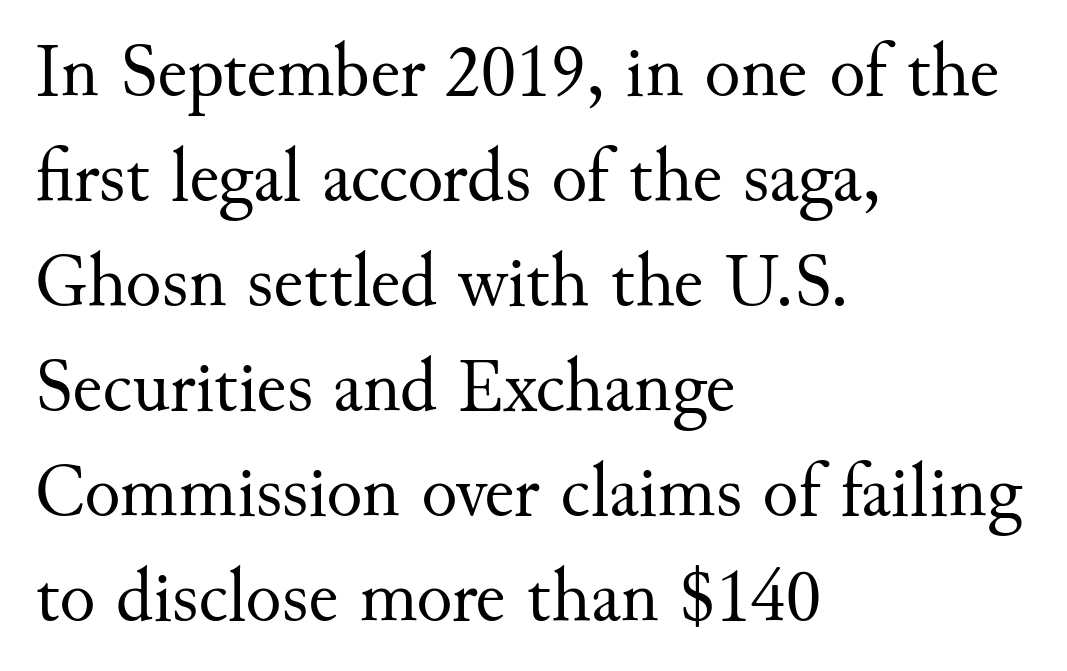
The image shows 75 px regular-weight serif type, upright; set left-aligned, normal line spacing (1.4x), normal letter spacing, not underlined; medium stroke contrast and a small x-height.
